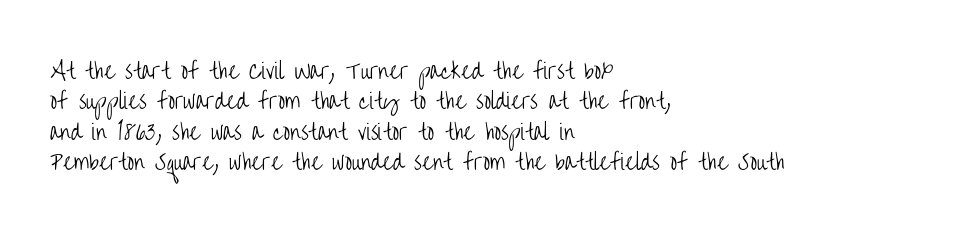
Q: Is the text bold? A: No.
Q: Is the text italic (slanted)? A: No, it is upright.
Q: Is the text underlined? A: No.
Q: How is the paragraph aligned? A: Left-aligned.
Q: Is the spacing between letters normal or unusually wide? A: Normal.
Q: Is the spacing between lines tight, normal or loose? A: Normal.
